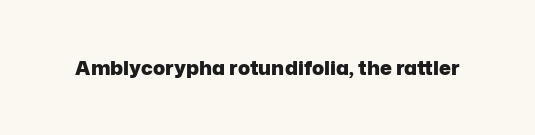
{"italic": "no", "bold": "yes", "underline": "no", "letter_spacing": "normal", "letter_spacing_em": 0.0, "glyph_px": 20}
